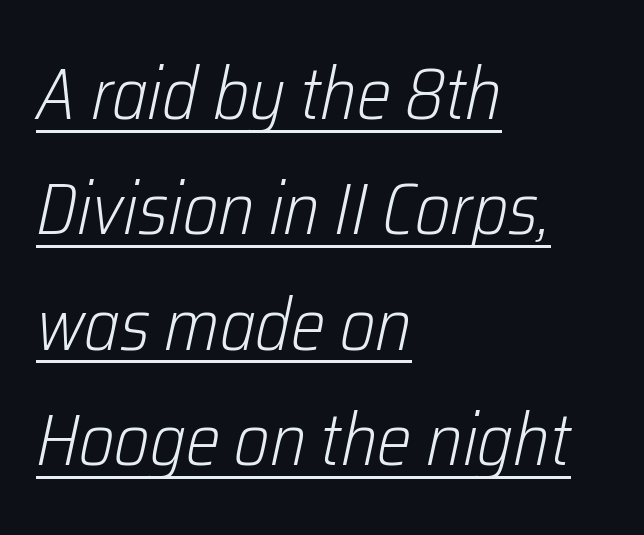
{"italic": "yes", "lean": "right", "slant_degrees": 12, "bold": "no", "weight": "light", "width": "condensed", "stroke_contrast": "low", "x_height": "medium", "monospaced": "no", "underline": "yes", "align": "left", "line_spacing": "normal", "line_spacing_ratio": 1.58, "letter_spacing": "normal", "letter_spacing_em": 0.0, "glyph_px": 73}
